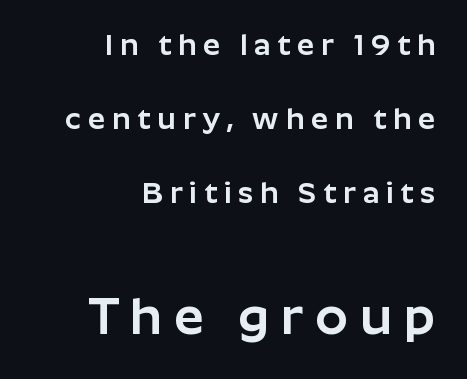
The image shows 52 px sans-serif type, upright; set right-aligned, loose line spacing (2.46x), unusually wide letter spacing (+0.23 em), not underlined; the second (bottom) block is 1.73x larger; low stroke contrast and a medium x-height.
